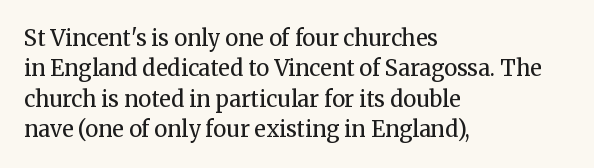
A quiet, ordinary-to-light weight characterises the typeface. The text block is weighted toward the left margin, trailing off unevenly rightward. This rendering leaves character spacing at its baseline value. Characters remain perfectly vertical along every line. The strip under each line holds only bare page.
